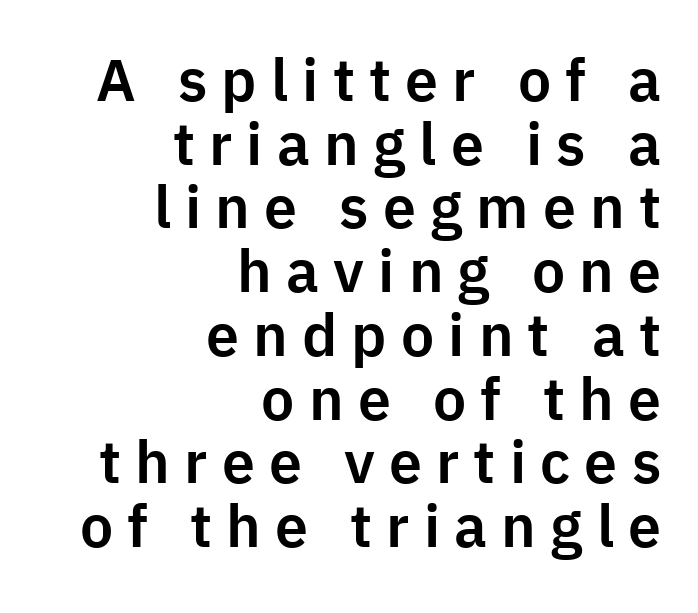
The rendering uses natural spacing where letterforms have individual widths. Vertical strokes here are truly vertical. Substantial extra tracking has been applied to these lines. Line endings align vertically; line beginnings do not. Words float on clear page, feet unadorned.
